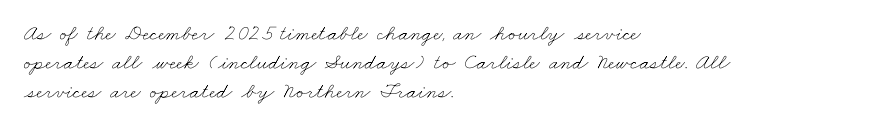
Q: Is the text bold? A: No.
Q: Is the text underlined? A: No.
Q: How is the paragraph aligned? A: Left-aligned.
Q: Is the spacing between letters normal or unusually wide? A: Normal.
Q: Is the spacing between lines tight, normal or loose? A: Normal.
